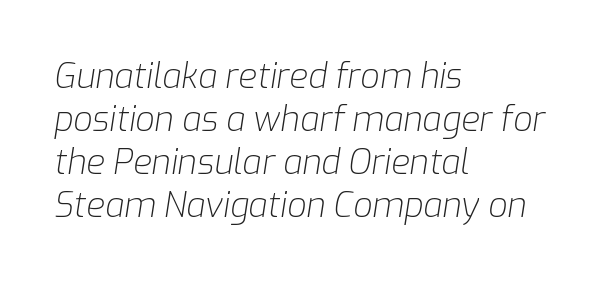
Q: Is the text bold? A: No.
Q: Is the text italic (slanted)? A: Yes, it leans right by about 9 degrees.
Q: Is the text underlined? A: No.
Q: How is the paragraph aligned? A: Left-aligned.
Q: Is the spacing between letters normal or unusually wide? A: Normal.
Q: Is the spacing between lines tight, normal or loose? A: Normal.
Q: Width (condensed, normal, or wide)? A: Normal.
Q: Stroke contrast? A: Low.
Q: x-height? A: Medium.
Q: Monospaced? A: No.
